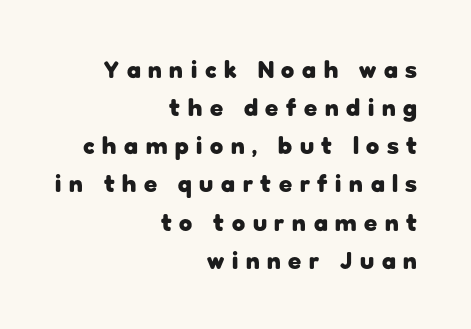
Q: Is the text bold? A: Yes.
Q: Is the text italic (slanted)? A: No, it is upright.
Q: Is the text underlined? A: No.
Q: How is the paragraph aligned? A: Right-aligned.
Q: Is the spacing between letters normal or unusually wide? A: Unusually wide.
Q: Is the spacing between lines tight, normal or loose? A: Normal.
